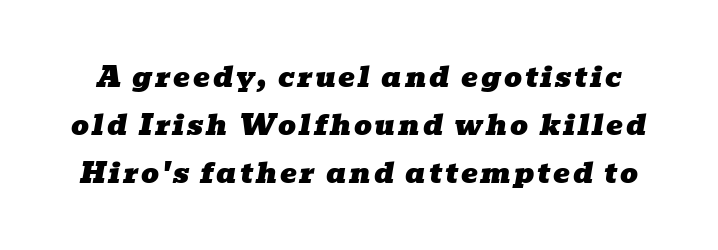
The image shows 28 px wide serif type, italic (leaning right); set line spacing 1.71x, not underlined; low stroke contrast and a medium x-height.
